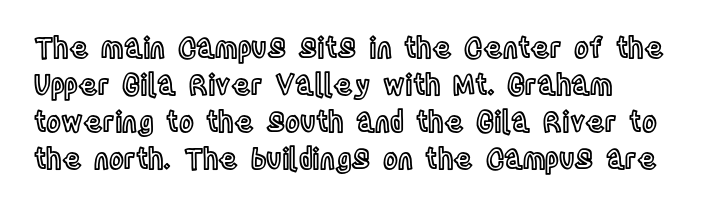
Q: Is the text italic (slanted)? A: No, it is upright.
Q: Is the text underlined? A: No.
Q: How is the paragraph aligned? A: Left-aligned.
Q: Is the spacing between letters normal or unusually wide? A: Normal.
Q: Is the spacing between lines tight, normal or loose? A: Normal.
Q: Width (condensed, normal, or wide)? A: Condensed.
Q: x-height? A: Large.
Q: Monospaced? A: No.
